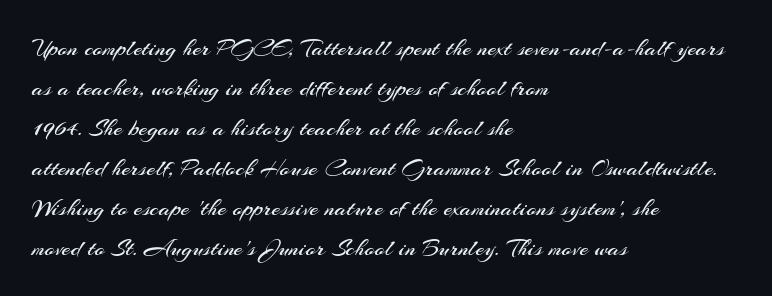
{"bold": "no", "underline": "no", "align": "left", "line_spacing": "normal", "line_spacing_ratio": 1.6, "letter_spacing": "normal", "letter_spacing_em": 0.0, "glyph_px": 25}
